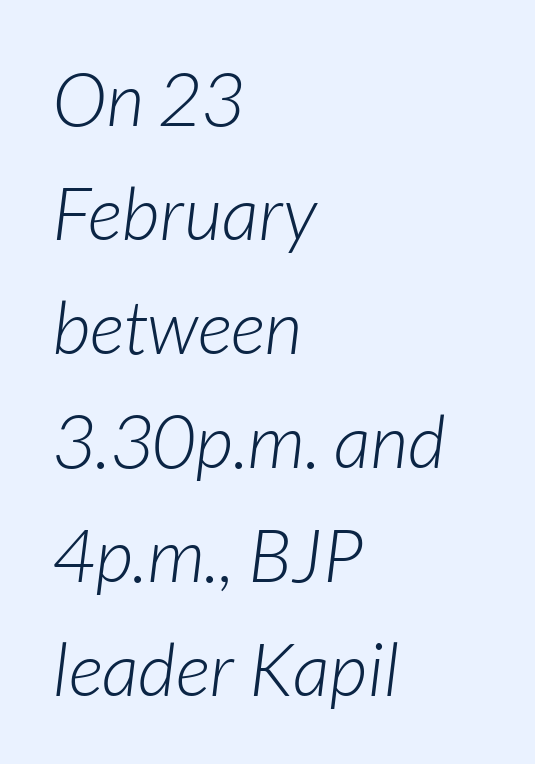
The image shows 74 px light type, italic (leaning right); set left-aligned, normal line spacing (1.54x), normal letter spacing, not underlined; low stroke contrast and a medium x-height.
